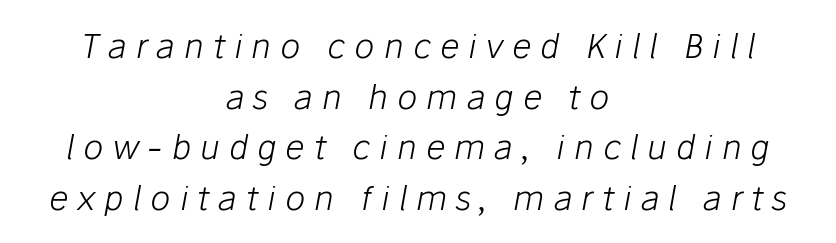
The image shows 34 px light type, italic (leaning right); set centered, normal line spacing (1.49x), unusually wide letter spacing (+0.26 em), not underlined; low stroke contrast and a medium x-height.
